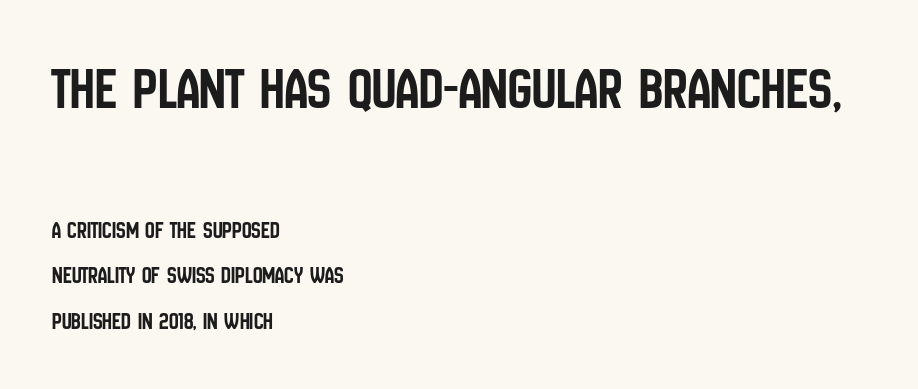
The image shows 60 px condensed sans-serif type, upright; set left-aligned, loose line spacing (1.91x), normal letter spacing, not underlined; the first (top) block is 2.5x larger; low stroke contrast and a large x-height.
